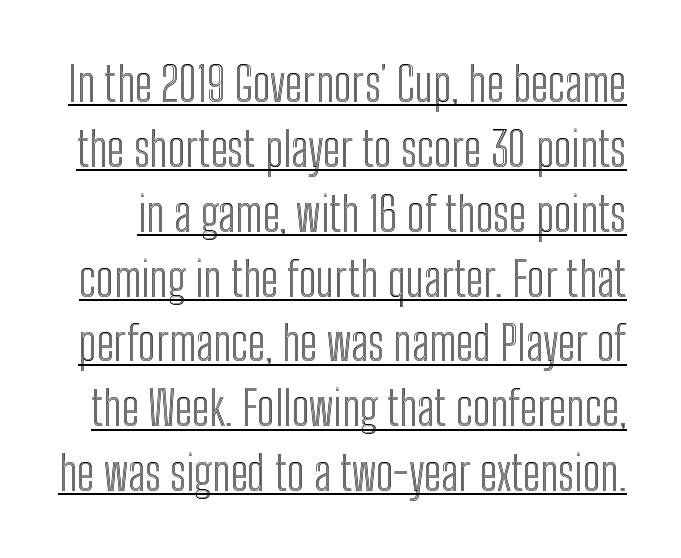
Q: Is the text italic (slanted)? A: No, it is upright.
Q: Is the text underlined? A: Yes.
Q: Is the spacing between letters normal or unusually wide? A: Normal.
Q: Is the spacing between lines tight, normal or loose? A: Normal.
Q: Width (condensed, normal, or wide)? A: Condensed.
Q: x-height? A: Medium.
Q: Monospaced? A: No.
